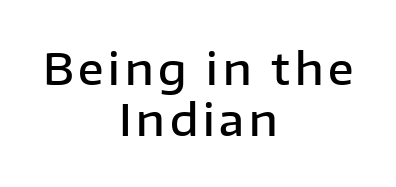
{"serif": "no", "italic": "no", "bold": "semi", "weight": "semibold", "width": "normal", "stroke_contrast": "low", "x_height": "medium", "monospaced": "no", "underline": "no", "align": "center", "line_spacing_ratio": 1.19, "glyph_px": 43}
